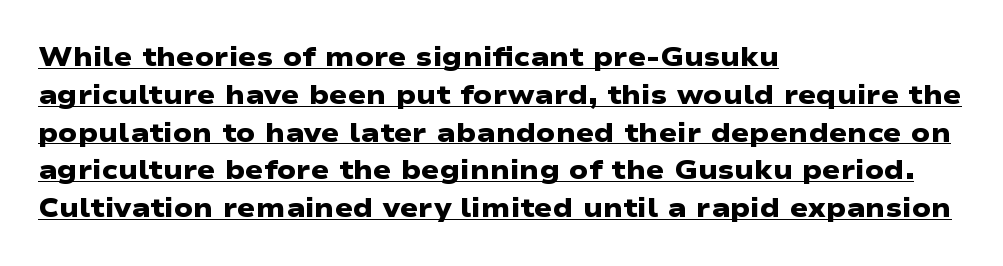
The string is rendered with underlining switched on. This sample keeps an unexceptional amount of space between lines. The letters are bold, with thick, heavy strokes. Short note: letters normally spaced.
